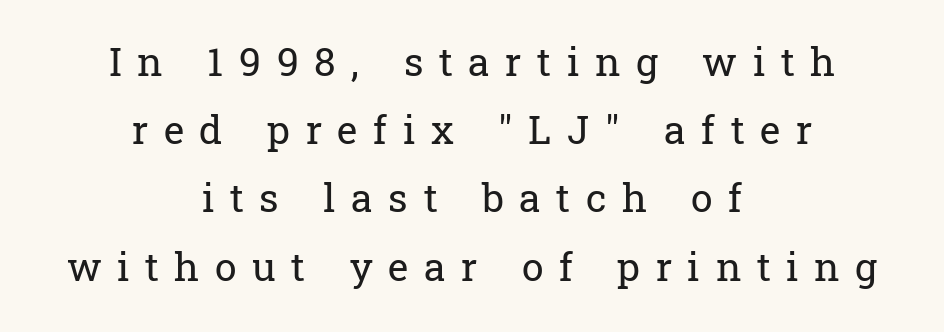
No letter is thick-stroked: the sample isn't bold. You can tell it's not italic because the verticals are truly vertical. Letterform terminals end in serifs throughout the passage. Clear beneath every line of the passage.
